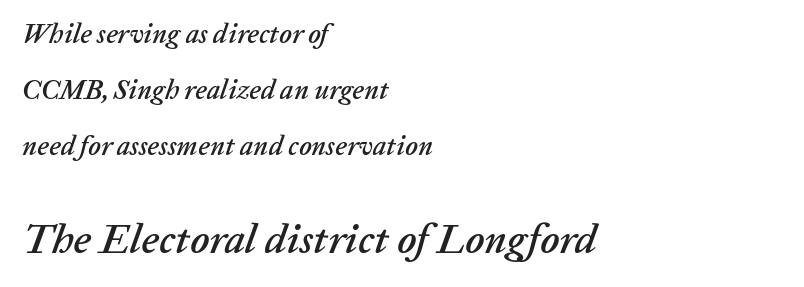
The image shows 41 px text type, italic (leaning right); set left-aligned, loose line spacing (2.07x), normal letter spacing, not underlined; the second (bottom) block is 1.52x larger; low stroke contrast and a medium x-height.
